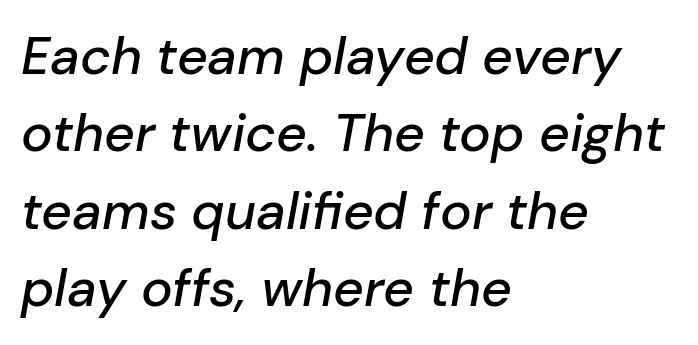
The image shows 53 px text type, italic (leaning right); set left-aligned, normal line spacing (1.46x), normal letter spacing, not underlined; low stroke contrast and a medium x-height.
